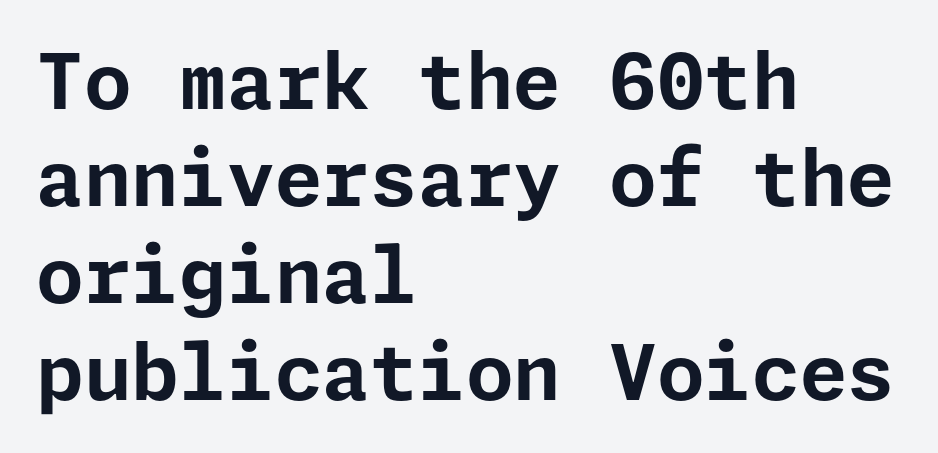
The image shows 77 px bold sans-serif type, upright; set left-aligned, normal line spacing (1.26x), normal letter spacing, not underlined; low stroke contrast and a medium x-height.
